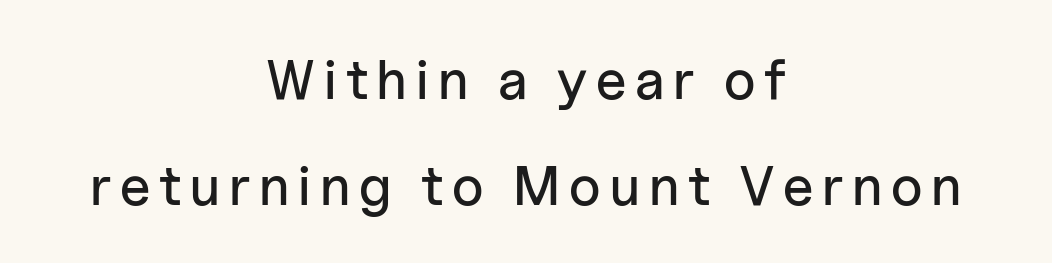
The image shows 56 px sans-serif type, upright; set centered, line spacing 1.89x, not underlined; low stroke contrast and a medium x-height.
